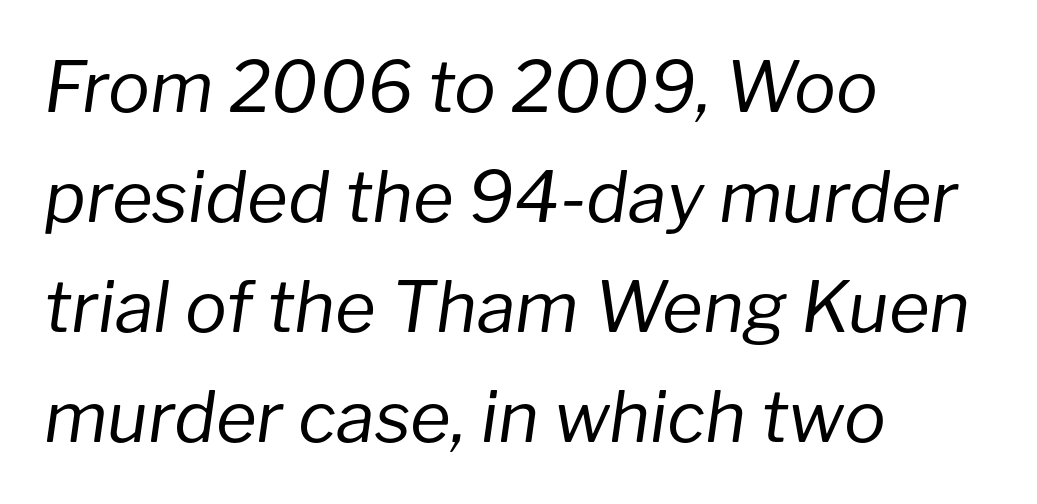
{"italic": "yes", "lean": "right", "slant_degrees": 8, "bold": "no", "weight": "regular", "width": "normal", "stroke_contrast": "low", "x_height": "medium", "monospaced": "no", "underline": "no", "align": "left", "line_spacing": "normal", "line_spacing_ratio": 1.57, "letter_spacing": "normal", "letter_spacing_em": 0.0, "glyph_px": 70}
